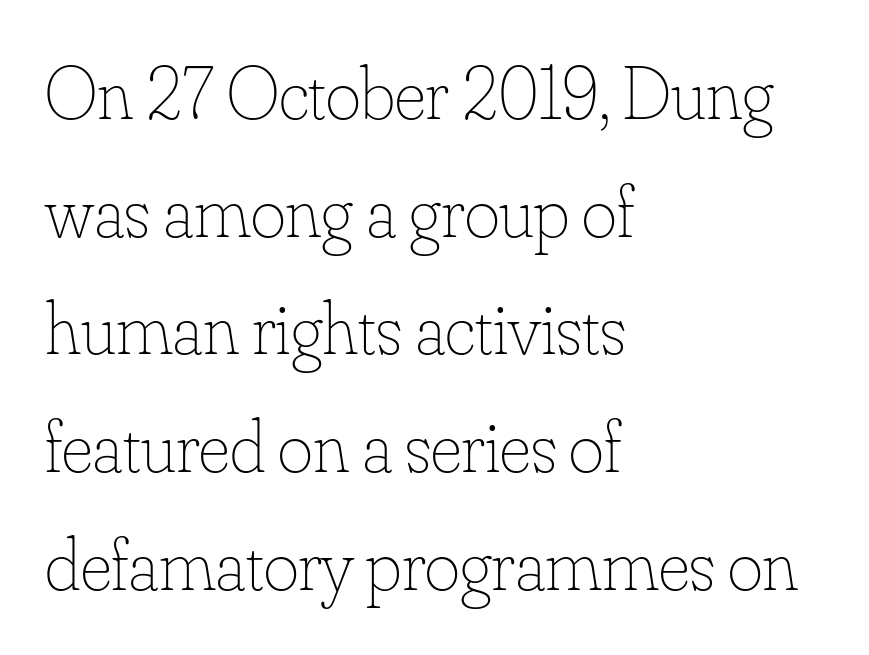
Q: Is the text bold? A: No.
Q: Is the text italic (slanted)? A: No, it is upright.
Q: Is the text underlined? A: No.
Q: How is the paragraph aligned? A: Left-aligned.
Q: Is the spacing between letters normal or unusually wide? A: Normal.
Q: Is the spacing between lines tight, normal or loose? A: Normal.
Q: Width (condensed, normal, or wide)? A: Normal.
Q: Stroke contrast? A: Low.
Q: x-height? A: Small.
Q: Monospaced? A: No.
